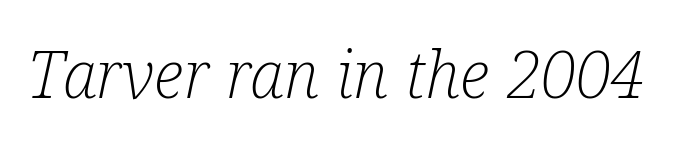
Q: Is the text bold? A: No.
Q: Is the text italic (slanted)? A: Yes, it leans right by about 12 degrees.
Q: Is the typeface a serif or a sans-serif typeface? A: Serif.
Q: Is the text underlined? A: No.
Q: Is the spacing between letters normal or unusually wide? A: Normal.
Q: Width (condensed, normal, or wide)? A: Condensed.
Q: Stroke contrast? A: Low.
Q: x-height? A: Medium.
Q: Monospaced? A: No.
